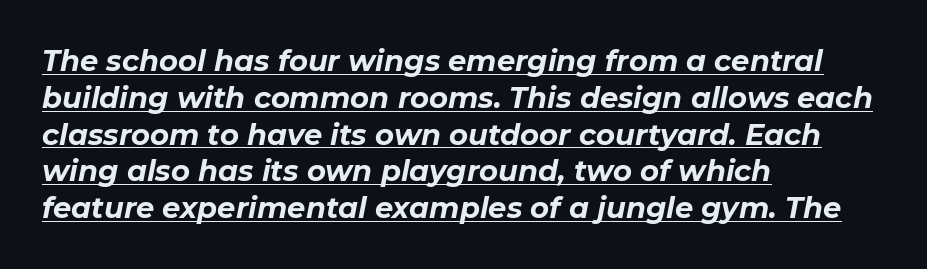
{"italic": "yes", "lean": "right", "slant_degrees": 11, "bold": "yes", "weight": "bold", "width": "normal", "stroke_contrast": "low", "x_height": "medium", "monospaced": "no", "underline": "yes", "align": "left", "line_spacing": "normal", "line_spacing_ratio": 1.27, "letter_spacing": "normal", "letter_spacing_em": 0.0, "glyph_px": 29}
